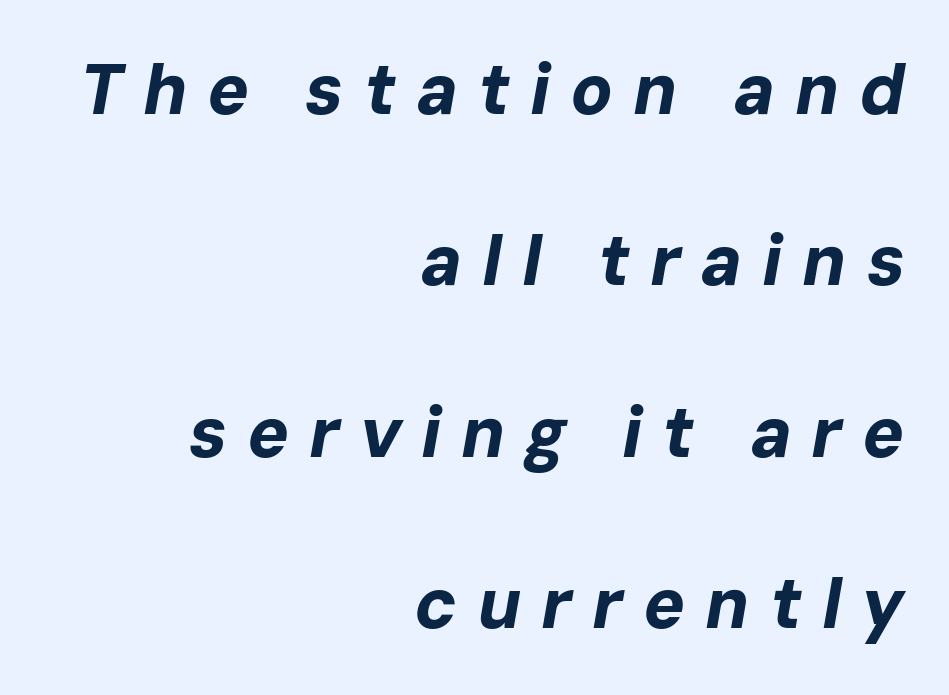
{"italic": "yes", "lean": "right", "slant_degrees": 10, "bold": "yes", "weight": "bold", "width": "normal", "stroke_contrast": "low", "x_height": "medium", "monospaced": "no", "underline": "no", "align": "right", "line_spacing": "loose", "line_spacing_ratio": 2.45, "letter_spacing": "wide", "letter_spacing_em": 0.28, "glyph_px": 70}
